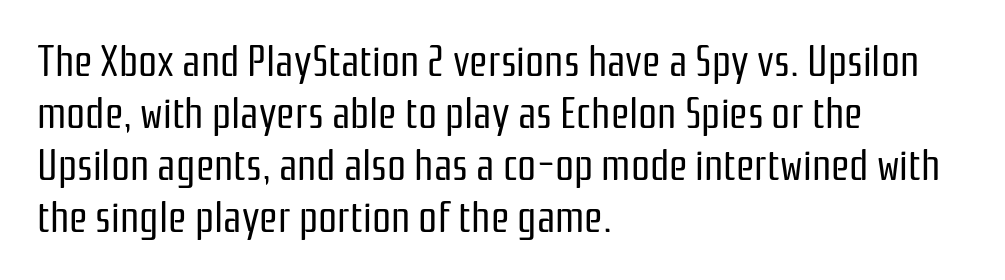
Default kerning and tracking; the words read as compact shapes. Do the characters align in a grid? No, the font is proportional. Posture: vertical. The cut favours lightness, reaching ordinary text weight at its darkest. The lines in this sample share a left origin and differ only in where they stop. The face used here is a sans, in the tradition of grotesques and geometrics.
